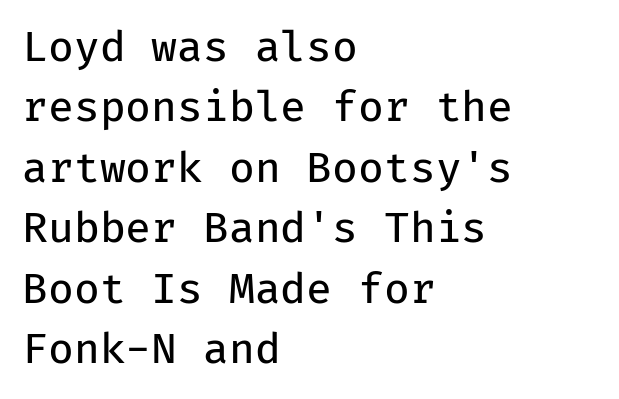
Q: Is the text bold? A: No.
Q: Is the text italic (slanted)? A: No, it is upright.
Q: Is the typeface a serif or a sans-serif typeface? A: Sans-serif.
Q: Is the text underlined? A: No.
Q: How is the paragraph aligned? A: Left-aligned.
Q: Is the spacing between letters normal or unusually wide? A: Normal.
Q: Is the spacing between lines tight, normal or loose? A: Normal.
Q: Width (condensed, normal, or wide)? A: Normal.
Q: Stroke contrast? A: Low.
Q: x-height? A: Medium.
Q: Monospaced? A: Yes.
